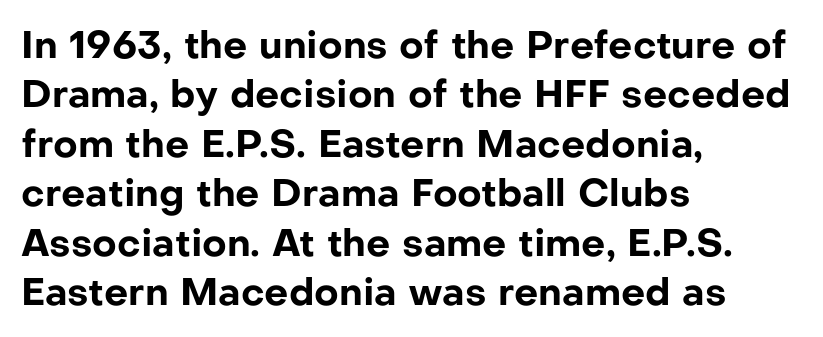
Here the glyphs are tracked normally, forming tight word shapes. What weight is shown? A full bold with thick strokes. Does the leading feel generous? No, just average. The compositor pushed each line to the left boundary.
